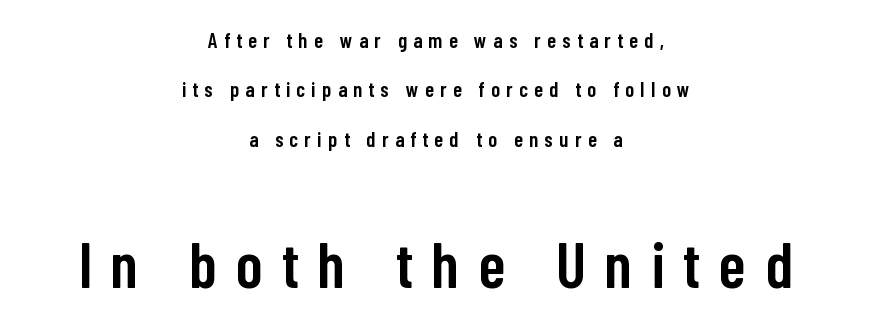
Posture: vertical. Font category for this specimen: sans-serif. Larger block? The one below; the one above is distinctly smaller. This block would shrink considerably if given ordinary leading; it's expanded now. Which margin do the lines hug? Neither — every line sits in the middle. Caption: semibold face, moderately heavy strokes.
